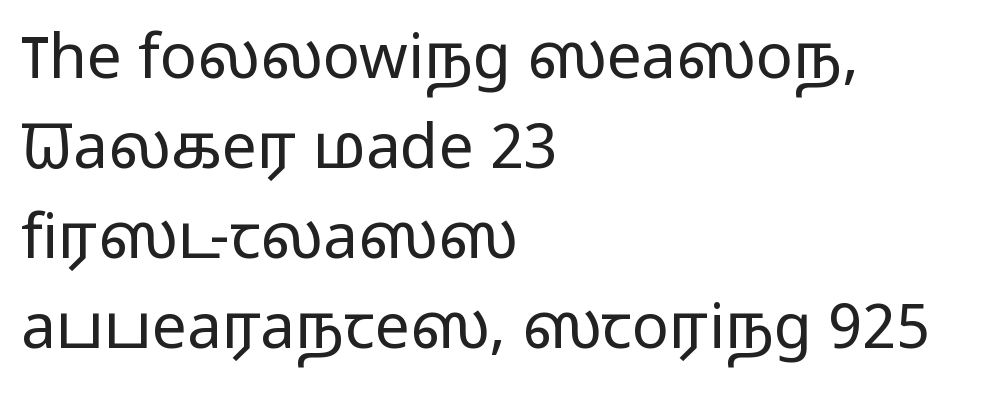
The image shows 62 px light, wide sans-serif type, upright; set left-aligned, normal line spacing (1.45x), normal letter spacing, not underlined; low stroke contrast and a medium x-height.
